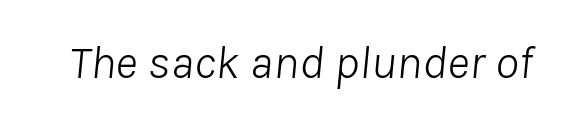
The gap between lines stays unmarked. The weight would be labelled regular, book, light, or lighter still. Varying glyph widths throughout — classic text-font behaviour. Inter-character spacing is left at the font's built-in metrics. This is oblique type, the kind used for emphasis or titles.
